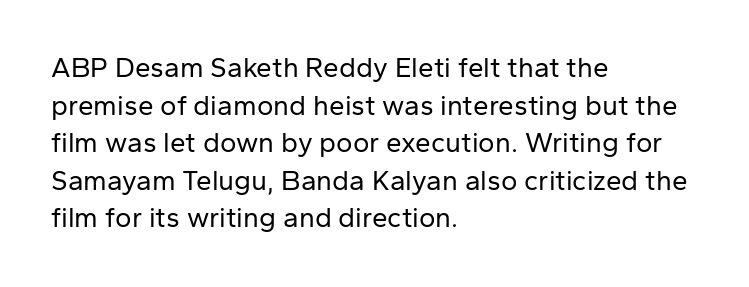
{"serif": "no", "italic": "no", "bold": "no", "weight": "regular", "width": "normal", "stroke_contrast": "low", "x_height": "medium", "monospaced": "no", "underline": "no", "align": "left", "line_spacing": "normal", "line_spacing_ratio": 1.34, "letter_spacing": "normal", "letter_spacing_em": 0.0, "glyph_px": 28}
